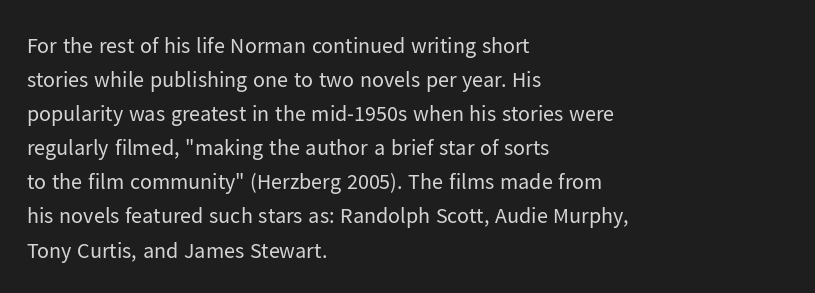
The image shows 22 px text type, upright; set left-aligned, normal line spacing (1.55x), normal letter spacing, not underlined.
